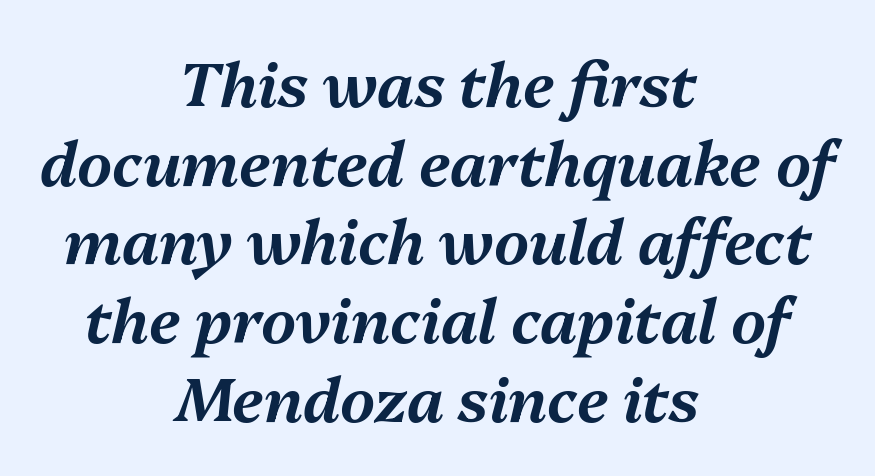
The image shows 61 px text type, italic (leaning right); set centered, normal line spacing (1.29x), normal letter spacing, not underlined; medium stroke contrast and a medium x-height.
